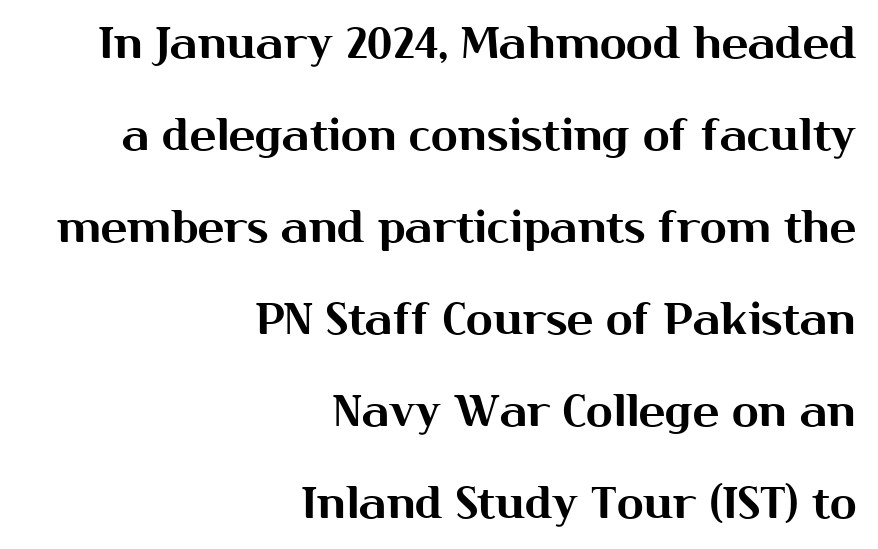
Vertical spacing — loose. If you drew a line through each stem, it would be perfectly vertical. The space beneath each line is pristine and unruled. Visually the block forms a straight wall on the right and a jagged coastline on the left. The letters advance in unequal steps, a hallmark of proportional type.
